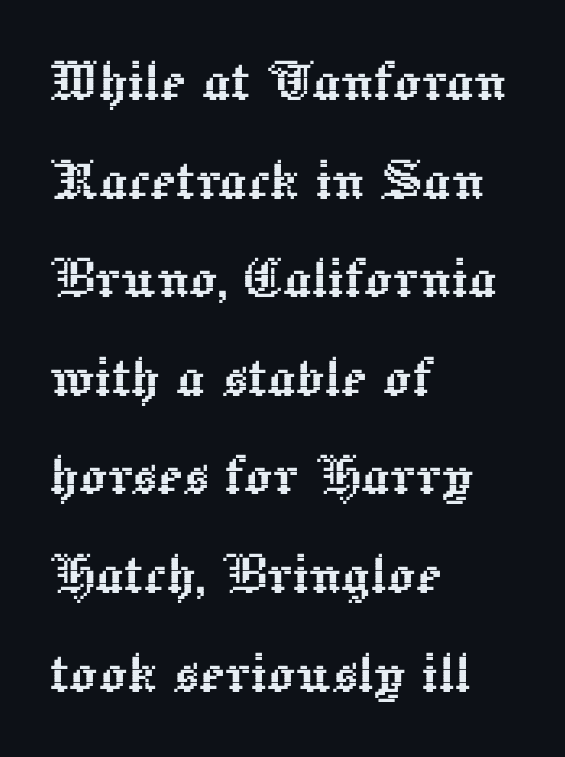
Q: Is the text italic (slanted)? A: No, it is upright.
Q: Is the text underlined? A: No.
Q: How is the paragraph aligned? A: Left-aligned.
Q: Is the spacing between letters normal or unusually wide? A: Normal.
Q: Is the spacing between lines tight, normal or loose? A: Normal.
Q: Width (condensed, normal, or wide)? A: Normal.
Q: x-height? A: Medium.
Q: Monospaced? A: No.
